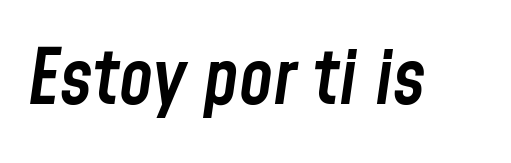
The image shows 77 px semibold, condensed type, italic (leaning right); set normal letter spacing, not underlined; low stroke contrast and a medium x-height.
